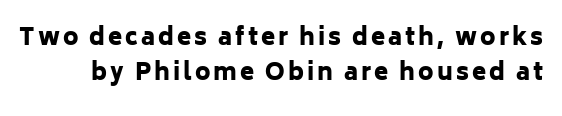
On the weight axis this lands at bold, roughly 700. The foot of each line stays bare and open. If you measured baseline to baseline, you'd find a middling distance. This is roman type, the default non-slanted kind.
